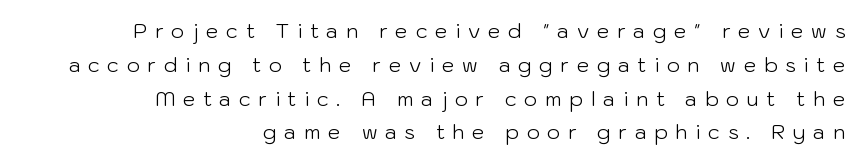
The setting favours the right margin, as signatures and pull-quotes sometimes do. Rows of type keep a routine distance in the vertical direction. The baseline area is clear. The characters are drawn with everyday or finer stroke widths. Loose tracking; the words dissolve into strings of separated letters.
